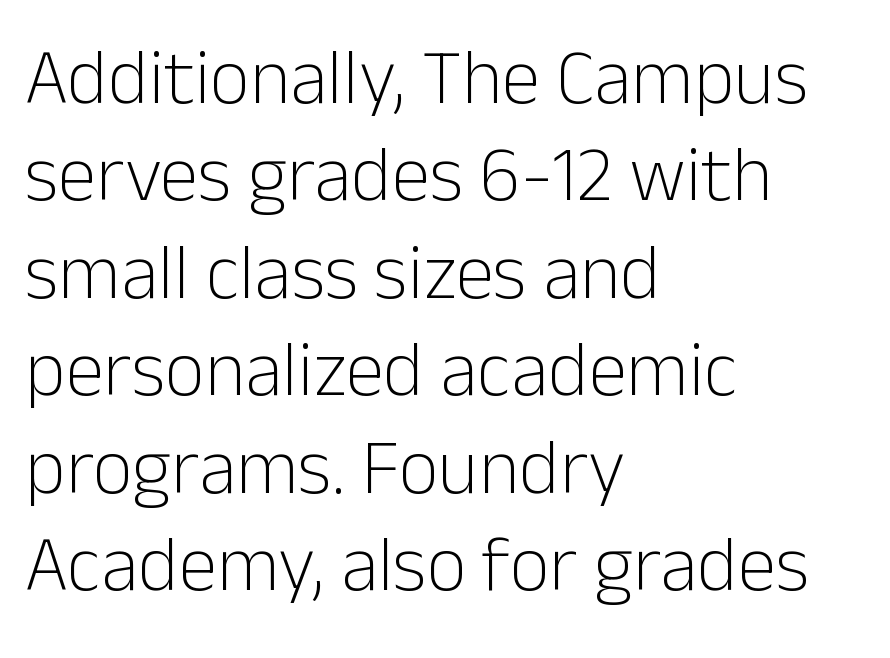
The image shows 78 px light sans-serif type, upright; set left-aligned, normal line spacing (1.25x), normal letter spacing, not underlined; low stroke contrast and a medium x-height.
